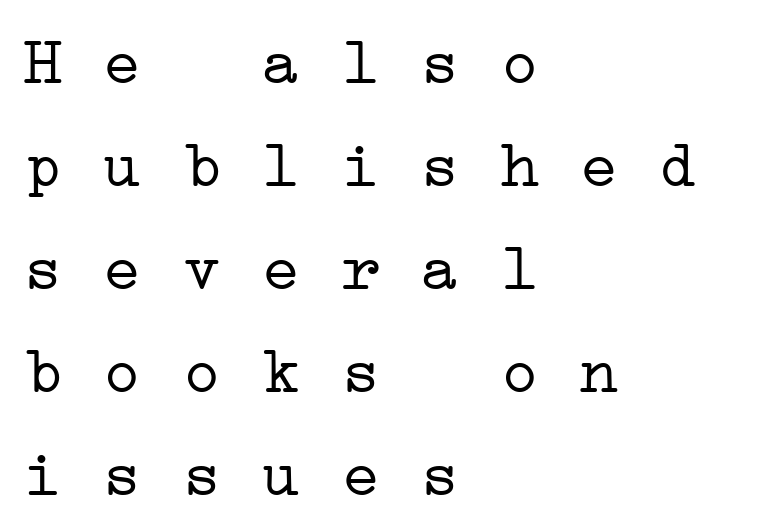
Q: Is the text bold? A: No.
Q: Is the typeface a serif or a sans-serif typeface? A: Serif.
Q: Is the text underlined? A: No.
Q: How is the paragraph aligned? A: Left-aligned.
Q: Is the spacing between letters normal or unusually wide? A: Normal.
Q: Is the spacing between lines tight, normal or loose? A: Normal.
Q: Width (condensed, normal, or wide)? A: Wide.
Q: Stroke contrast? A: Low.
Q: x-height? A: Medium.
Q: Monospaced? A: Yes.
